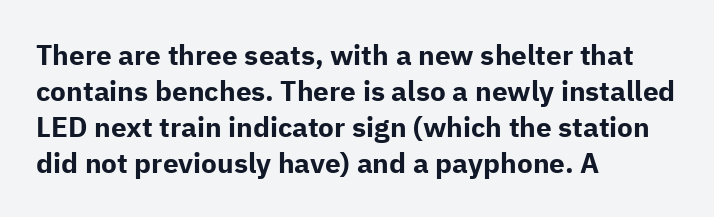
The image shows 28 px bold sans-serif type, upright; set left-aligned, normal line spacing (1.28x), normal letter spacing, not underlined; low stroke contrast and a medium x-height.
